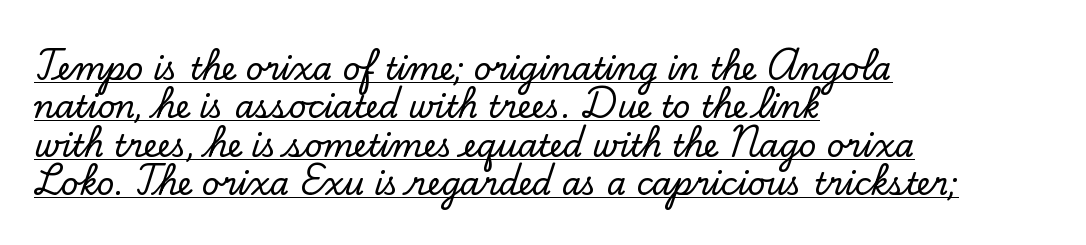
The image shows 31 px serif type; set left-aligned, line spacing 1.24x, normal letter spacing, underlined; low stroke contrast and a small x-height.
